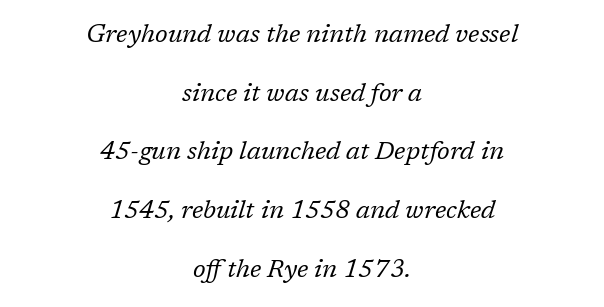
Horizontally, the lines are justified to the midpoint only. Every character sits at an angle, as italics do. Baseline-to-baseline distance is far greater than the letter height. Letters have the restrained weight of plain body copy at most. No extra tracking has been applied to these lines. Clear beneath every line of the passage.
